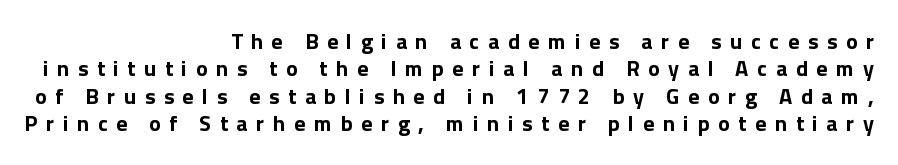
Q: Is the text bold? A: Yes.
Q: Is the text italic (slanted)? A: No, it is upright.
Q: Is the text underlined? A: No.
Q: How is the paragraph aligned? A: Right-aligned.
Q: Is the spacing between letters normal or unusually wide? A: Unusually wide.
Q: Is the spacing between lines tight, normal or loose? A: Normal.
